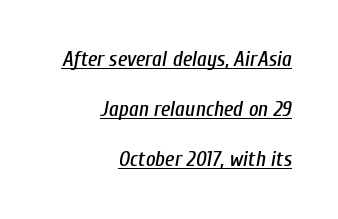
Posture: slanted. This rendering features underlined lettering. A student would call this right alignment; a typographer would say flush right, rag left. Look at the tracking — it's just the regular setting, nothing added.
